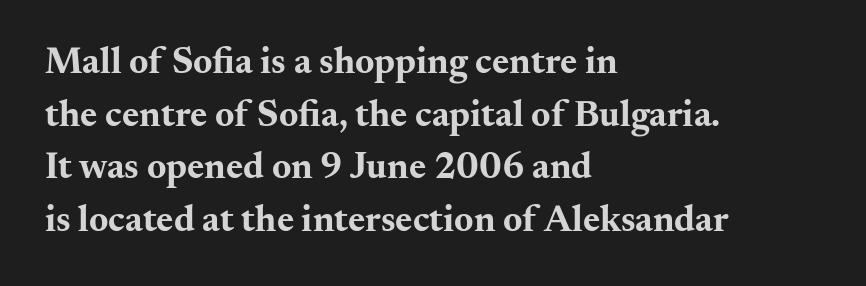
{"serif": "yes", "italic": "no", "bold": "yes", "weight": "bold", "width": "wide", "stroke_contrast": "medium", "x_height": "small", "monospaced": "no", "underline": "no", "align": "left", "line_spacing": "normal", "line_spacing_ratio": 1.42, "letter_spacing": "normal", "letter_spacing_em": 0.0, "glyph_px": 37}
